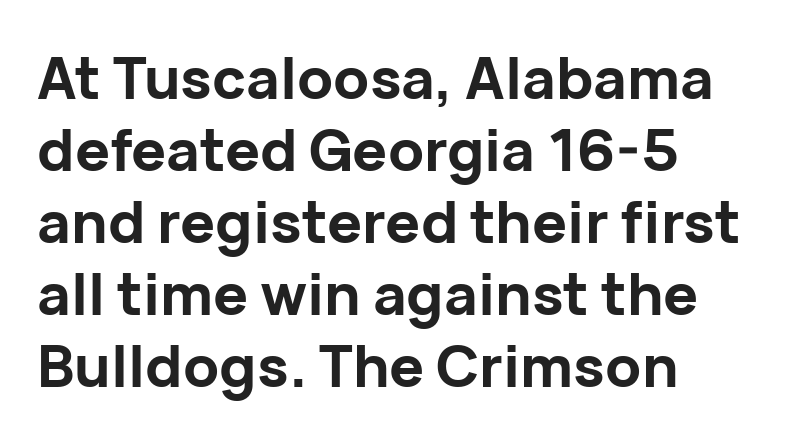
You could call the tracking neutral — neither tight nor loose. Every row of glyphs begins at an identical x-position on the left. Serifs: no, the terminals of the letterforms are clean. Note the varied advance widths — an 'i' is clearly narrower than an 'm'. Heavy, bold letterforms. Underline: absent.
